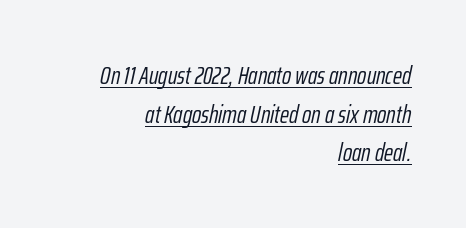
Characters follow at the spacing the type designer built in. This is underlined copy, the kind a proofreader might mark for attention. Compared with a typical body face, this is equally light or lighter still. Does the leading feel generous? No, just average. Observe the lean: these are italic letterforms.
